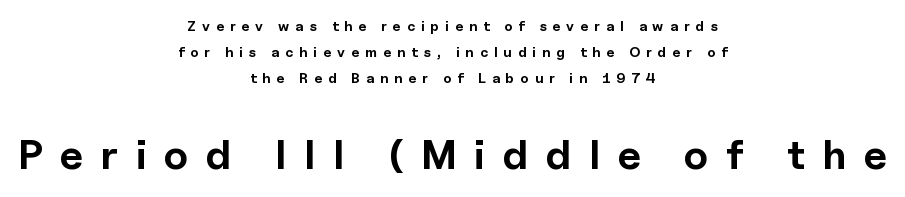
Q: Is the text bold? A: Yes.
Q: Is the text italic (slanted)? A: No, it is upright.
Q: Is the typeface a serif or a sans-serif typeface? A: Sans-serif.
Q: Is the text underlined? A: No.
Q: How is the paragraph aligned? A: Centered.
Q: Is the spacing between letters normal or unusually wide? A: Unusually wide.
Q: Which block of text is set in a larger size, the first (top) or the second (bottom)? A: The second (bottom) one.
Q: Width (condensed, normal, or wide)? A: Normal.
Q: x-height? A: Medium.
Q: Monospaced? A: No.
